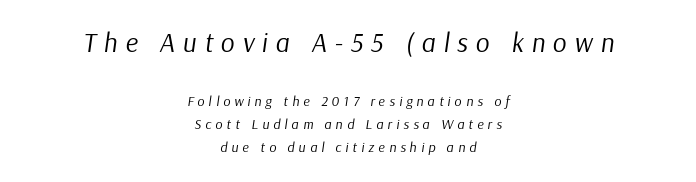
The image shows 27 px text type, italic (leaning right); set centered, normal line spacing (1.64x), unusually wide letter spacing (+0.29 em), not underlined; the first (top) block is 1.93x larger.
